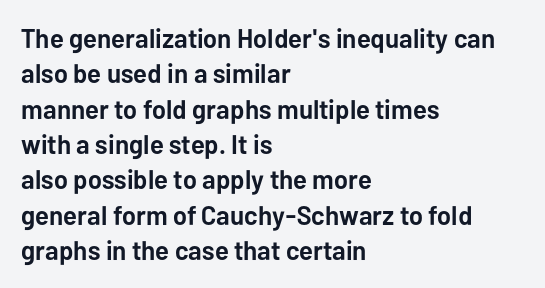
{"italic": "no", "bold": "yes", "underline": "no", "align": "left", "line_spacing": "normal", "line_spacing_ratio": 1.31, "letter_spacing": "normal", "letter_spacing_em": 0.0, "glyph_px": 27}
